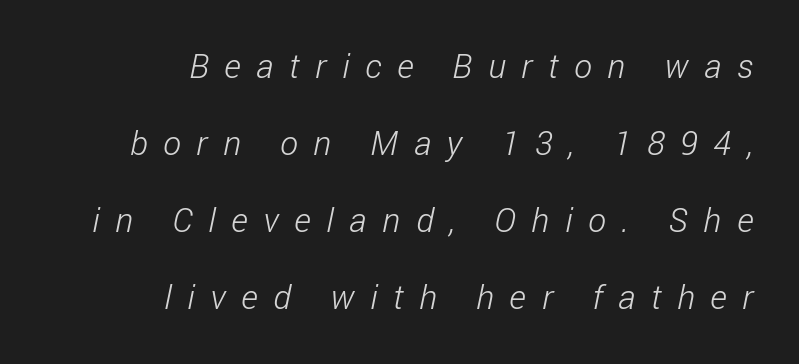
Line spacing here is loose. The font is comparable to plain body text, perhaps lighter. The glyphs in this specimen are sans serif. Reading down the block, your eye finds every line finishing at a fixed right position. Character widths vary here, with narrow letters taking less room than wide ones.
